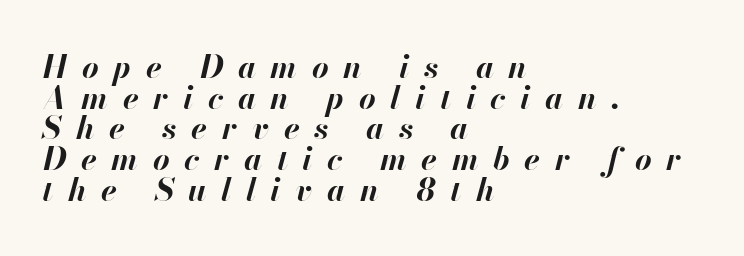
{"italic": "yes", "lean": "right", "slant_degrees": 13, "bold": "yes", "weight": "bold", "width": "normal", "stroke_contrast": "high", "x_height": "small", "monospaced": "no", "underline": "no", "align": "left", "line_spacing": "tight", "line_spacing_ratio": 0.96, "letter_spacing": "wide", "letter_spacing_em": 0.46, "glyph_px": 32}
